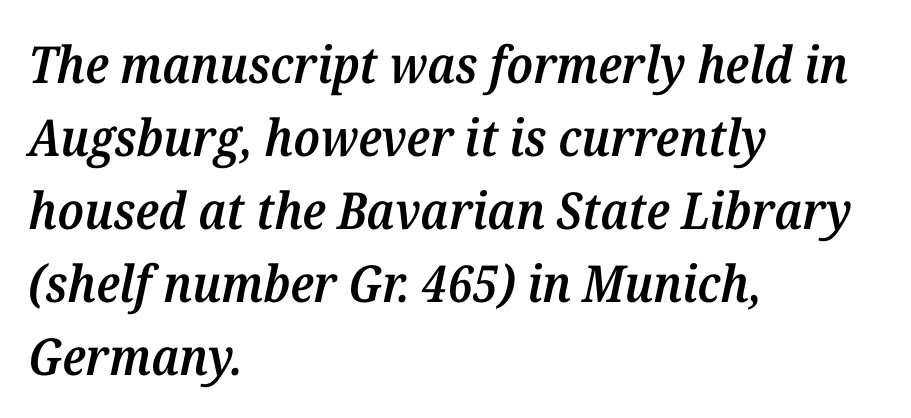
The image shows 51 px semibold serif type, italic (leaning right); set left-aligned, normal line spacing (1.43x), normal letter spacing, not underlined; medium stroke contrast and a medium x-height.
